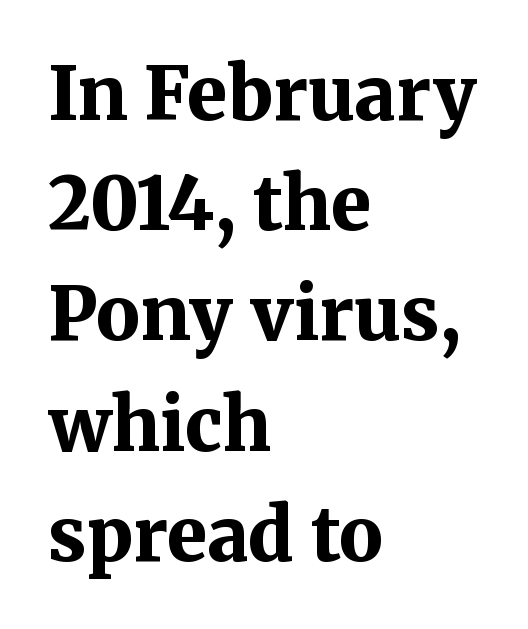
The image shows 73 px bold serif type, upright; set left-aligned, normal line spacing (1.51x), normal letter spacing, not underlined; medium stroke contrast and a medium x-height.
